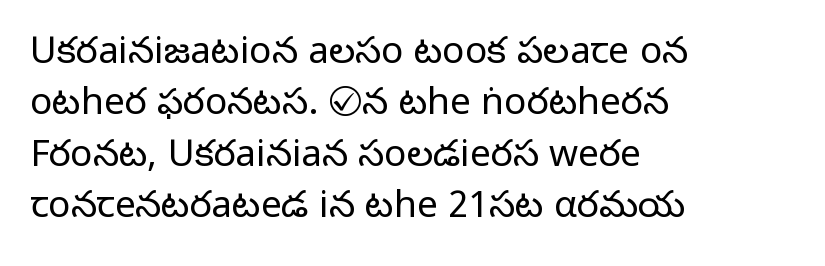
{"serif": "no", "italic": "no", "bold": "no", "weight": "light", "width": "normal", "stroke_contrast": "low", "x_height": "medium", "monospaced": "no", "underline": "no", "align": "left", "line_spacing": "normal", "line_spacing_ratio": 1.39, "letter_spacing": "normal", "letter_spacing_em": 0.0, "glyph_px": 37}
